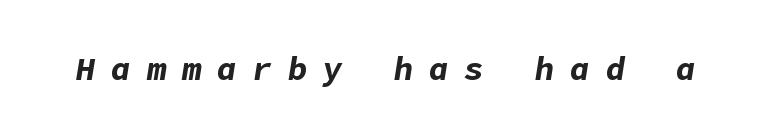
Caption: expanded tracking, letters set apart. Strong, thick strokes mark this as bold type. This sample uses an oblique cut, with every glyph tilted off the vertical. This rendering features lettering with no underline.
